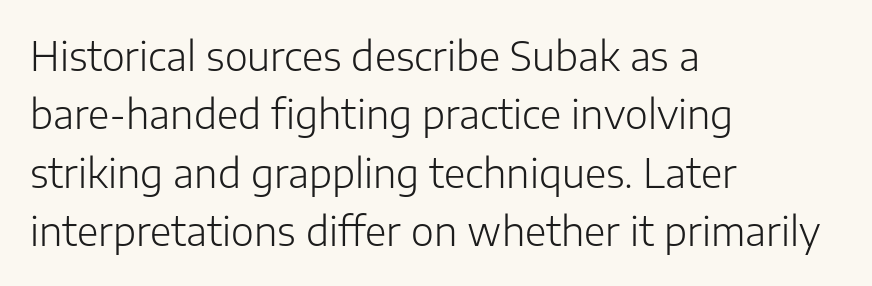
{"serif": "no", "italic": "no", "bold": "no", "weight": "light", "width": "normal", "stroke_contrast": "low", "x_height": "medium", "monospaced": "no", "underline": "no", "align": "left", "line_spacing": "normal", "line_spacing_ratio": 1.5, "letter_spacing": "normal", "letter_spacing_em": 0.0, "glyph_px": 39}
